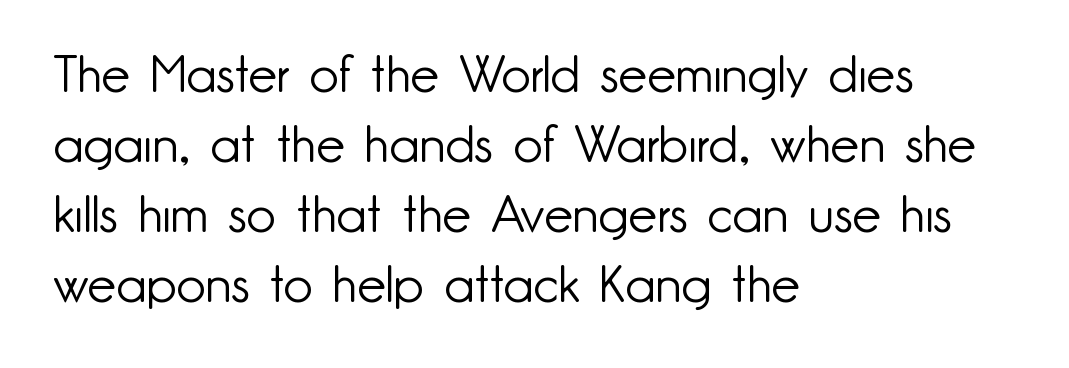
Q: Is the text bold? A: No.
Q: Is the text italic (slanted)? A: No, it is upright.
Q: Is the typeface a serif or a sans-serif typeface? A: Sans-serif.
Q: Is the text underlined? A: No.
Q: How is the paragraph aligned? A: Left-aligned.
Q: Is the spacing between letters normal or unusually wide? A: Normal.
Q: Is the spacing between lines tight, normal or loose? A: Normal.
Q: Width (condensed, normal, or wide)? A: Normal.
Q: Stroke contrast? A: Low.
Q: x-height? A: Small.
Q: Monospaced? A: No.
